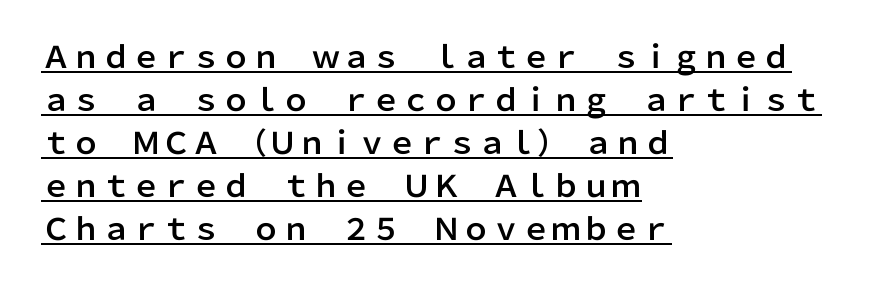
Q: Is the text italic (slanted)? A: No, it is upright.
Q: Is the typeface a serif or a sans-serif typeface? A: Sans-serif.
Q: Is the text underlined? A: Yes.
Q: How is the paragraph aligned? A: Left-aligned.
Q: Is the spacing between letters normal or unusually wide? A: Normal.
Q: Is the spacing between lines tight, normal or loose? A: Normal.
Q: Width (condensed, normal, or wide)? A: Normal.
Q: Stroke contrast? A: Low.
Q: x-height? A: Medium.
Q: Monospaced? A: No.
